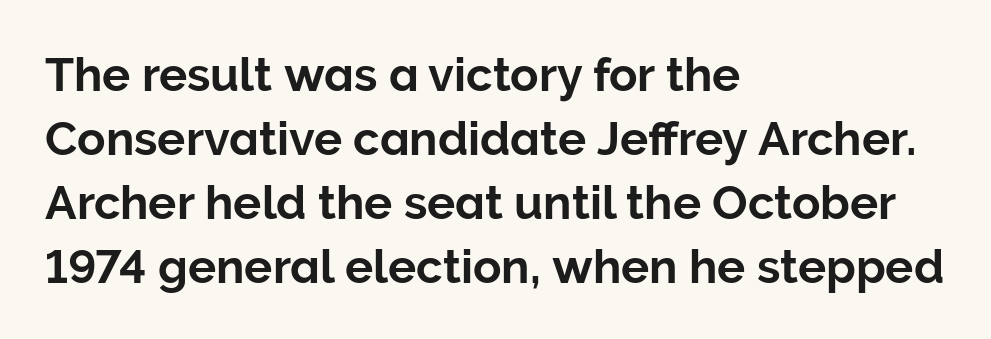
Layout note: lines flush left. The horizontal fit of the characters is conventional and even. A typesetter would call this proportional, since set widths differ per character. No word sits above an underline. Grotesque or geometric, the face here clearly has no serifs. Whoever set this chose a conventional vertical rhythm.
